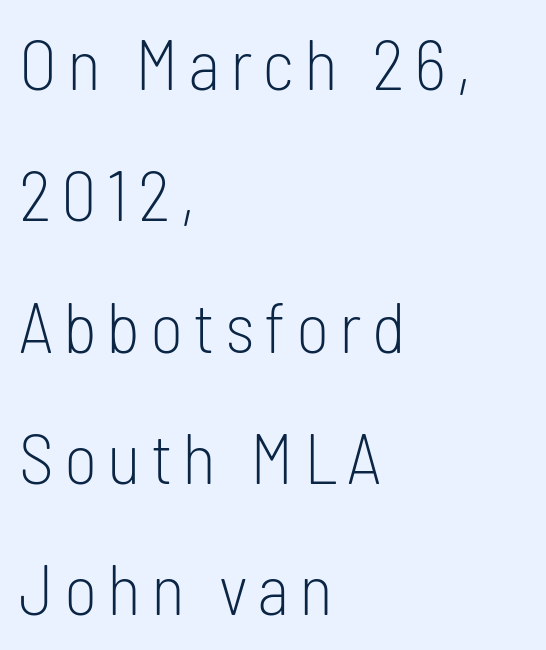
{"serif": "no", "italic": "no", "bold": "no", "weight": "light", "width": "condensed", "stroke_contrast": "low", "x_height": "medium", "monospaced": "no", "underline": "no", "align": "left", "line_spacing_ratio": 1.85, "glyph_px": 71}
